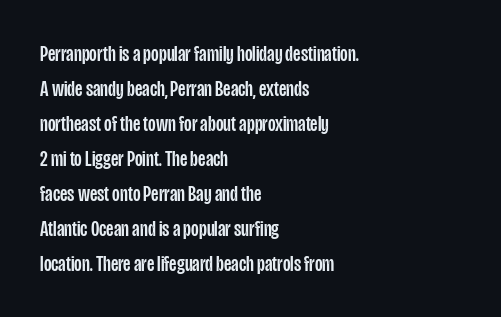
{"italic": "no", "underline": "no", "align": "left", "line_spacing": "normal", "line_spacing_ratio": 1.59, "letter_spacing": "normal", "letter_spacing_em": 0.0, "glyph_px": 22}
